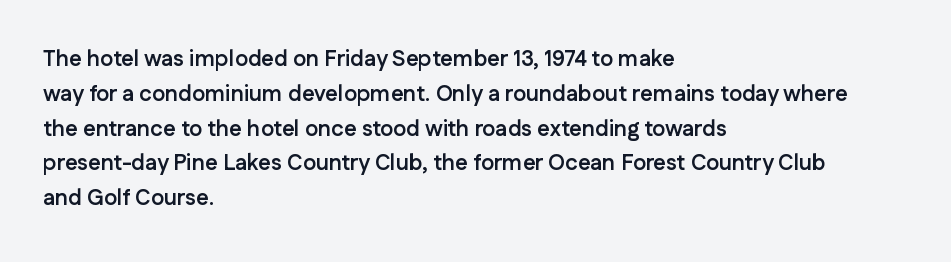
Q: Is the text bold? A: Yes.
Q: Is the text italic (slanted)? A: No, it is upright.
Q: Is the text underlined? A: No.
Q: How is the paragraph aligned? A: Left-aligned.
Q: Is the spacing between letters normal or unusually wide? A: Normal.
Q: Is the spacing between lines tight, normal or loose? A: Normal.
